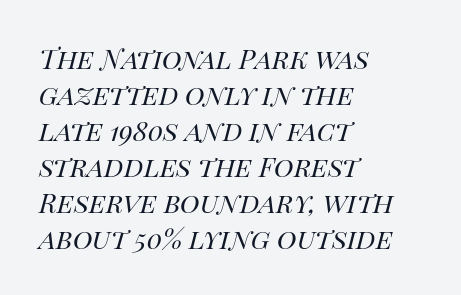
{"italic": "yes", "lean": "right", "slant_degrees": 14, "bold": "no", "underline": "no", "align": "left", "line_spacing": "normal", "line_spacing_ratio": 1.33, "letter_spacing": "normal", "letter_spacing_em": 0.0, "glyph_px": 27}
